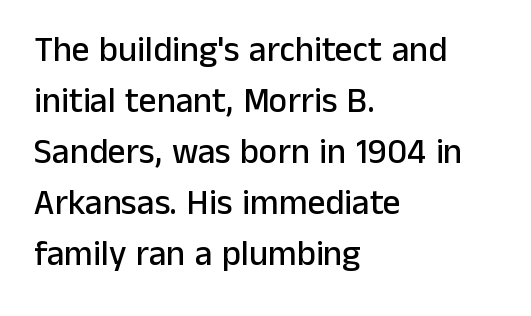
Q: Is the text italic (slanted)? A: No, it is upright.
Q: Is the typeface a serif or a sans-serif typeface? A: Sans-serif.
Q: Is the text underlined? A: No.
Q: How is the paragraph aligned? A: Left-aligned.
Q: Is the spacing between letters normal or unusually wide? A: Normal.
Q: Is the spacing between lines tight, normal or loose? A: Normal.
Q: Width (condensed, normal, or wide)? A: Normal.
Q: Stroke contrast? A: Low.
Q: x-height? A: Medium.
Q: Monospaced? A: No.
